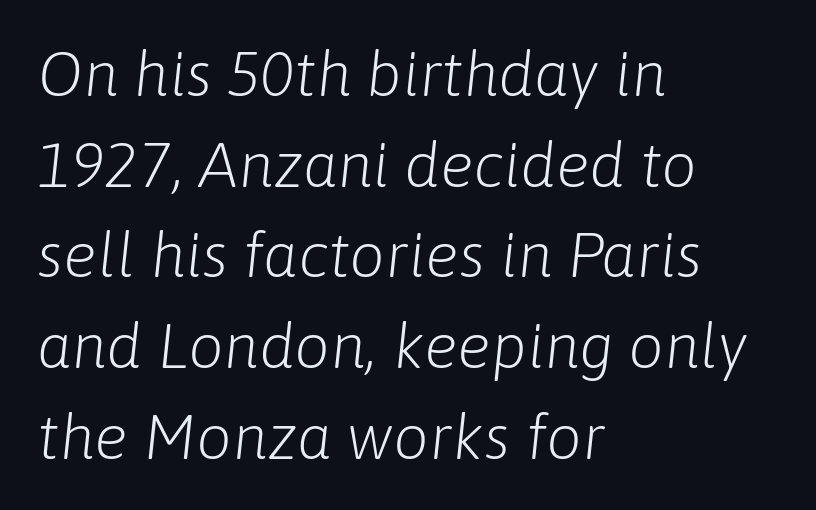
The image shows 63 px light type, italic (leaning right); set left-aligned, normal line spacing (1.44x), normal letter spacing, not underlined; low stroke contrast and a medium x-height.
